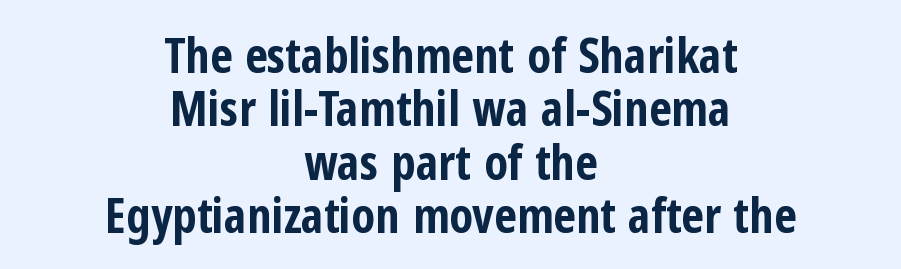
Lines of text with bare space underneath. The specimen reads as upright at a glance. Rows of type sit shoulder to shoulder in the vertical direction. The tracking reads as untouched default to a designer's eye. The text was rendered using a sans face with plain stroke endings.
